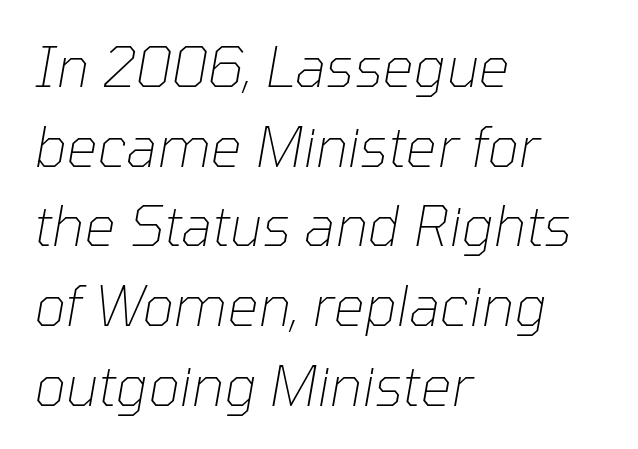
The paragraph shown leans on its left margin. The whole block is typeset with a tilt. Clear beneath every line of the passage. Evenly set lines give the paragraph a standard silhouette. Here the glyphs are tracked normally, forming tight word shapes. Each letter keeps its own natural width here, so spacing adapts to shape.
